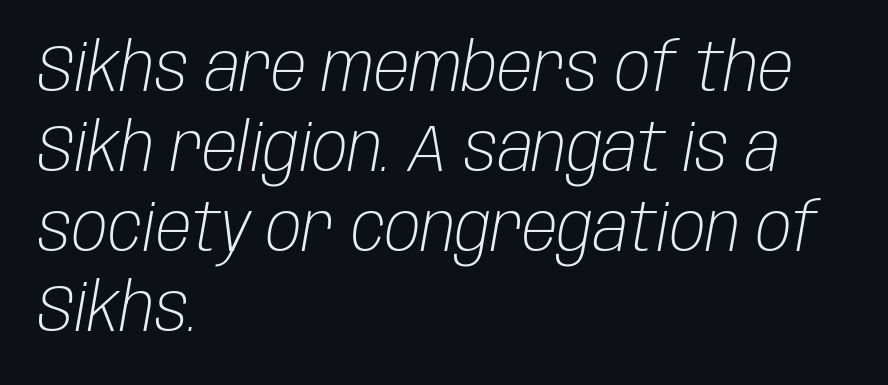
The image shows 66 px light, condensed type, italic (leaning right); set left-aligned, line spacing 1.21x, normal letter spacing, not underlined; low stroke contrast and a large x-height.
